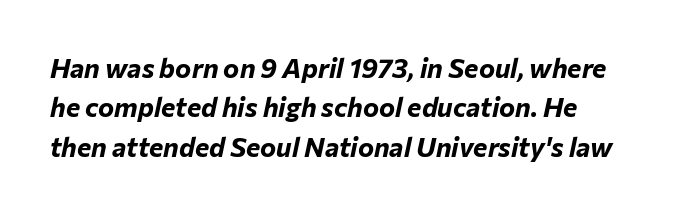
The image shows 27 px bold type, italic (leaning right); set normal line spacing (1.46x), normal letter spacing, not underlined.
